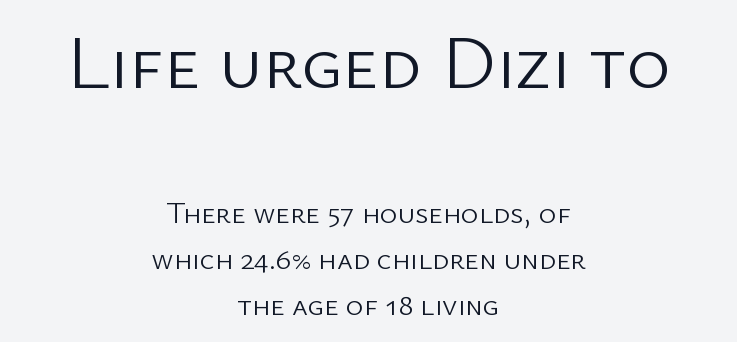
{"serif": "no", "italic": "no", "bold": "no", "weight": "light", "width": "normal", "stroke_contrast": "low", "x_height": "medium", "monospaced": "no", "underline": "no", "align": "center", "line_spacing": "normal", "line_spacing_ratio": 1.53, "letter_spacing": "normal", "letter_spacing_em": 0.0, "larger_block": "first", "size_ratio": 2.53, "glyph_px": 76}
